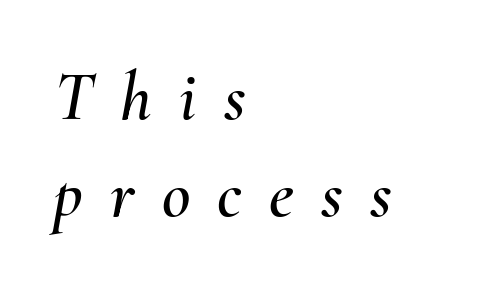
The axis of the letterforms is tilted away from vertical. Leftover space on each line is placed entirely after the last word. The line-height multiplier appears to be the usual default. Proportional: the letters do not fall into vertical columns.
